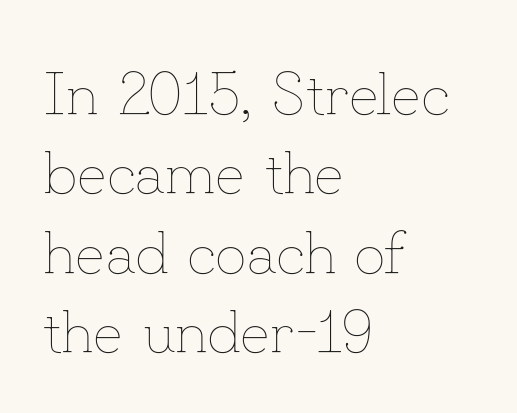
{"italic": "no", "bold": "no", "weight": "thin", "width": "normal", "stroke_contrast": "low", "x_height": "small", "monospaced": "no", "underline": "no", "align": "left", "line_spacing": "normal", "line_spacing_ratio": 1.3, "letter_spacing": "normal", "letter_spacing_em": 0.0, "glyph_px": 61}
